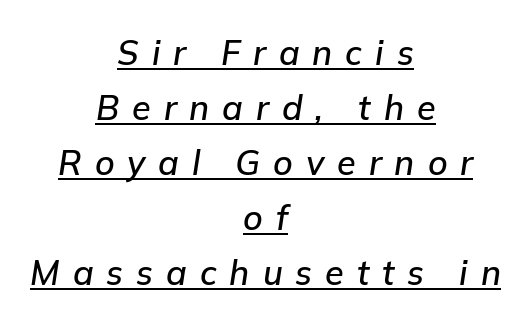
Q: Is the text italic (slanted)? A: Yes, it leans right by about 9 degrees.
Q: Is the text underlined? A: Yes.
Q: How is the paragraph aligned? A: Centered.
Q: Is the spacing between letters normal or unusually wide? A: Unusually wide.
Q: Is the spacing between lines tight, normal or loose? A: Normal.
Q: Width (condensed, normal, or wide)? A: Normal.
Q: Stroke contrast? A: Low.
Q: x-height? A: Medium.
Q: Monospaced? A: No.
